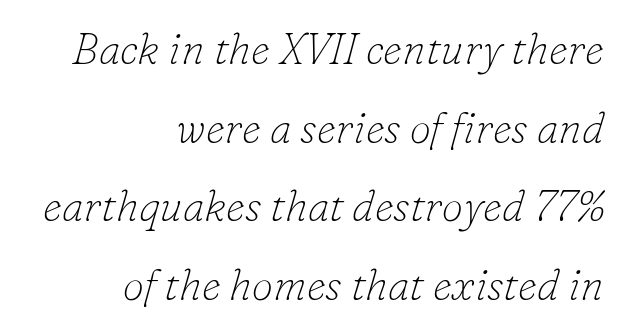
Q: Is the text bold? A: No.
Q: Is the text italic (slanted)? A: Yes, it leans right by about 16 degrees.
Q: Is the typeface a serif or a sans-serif typeface? A: Serif.
Q: Is the text underlined? A: No.
Q: How is the paragraph aligned? A: Right-aligned.
Q: Is the spacing between letters normal or unusually wide? A: Normal.
Q: Width (condensed, normal, or wide)? A: Normal.
Q: Stroke contrast? A: Low.
Q: x-height? A: Small.
Q: Monospaced? A: No.
